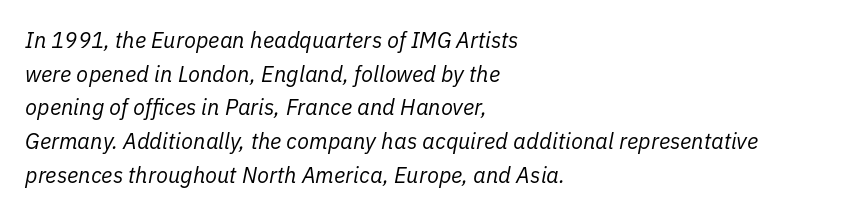
Q: Is the text bold? A: No.
Q: Is the text italic (slanted)? A: Yes, it leans right by about 11 degrees.
Q: Is the text underlined? A: No.
Q: How is the paragraph aligned? A: Left-aligned.
Q: Is the spacing between letters normal or unusually wide? A: Normal.
Q: Is the spacing between lines tight, normal or loose? A: Normal.
